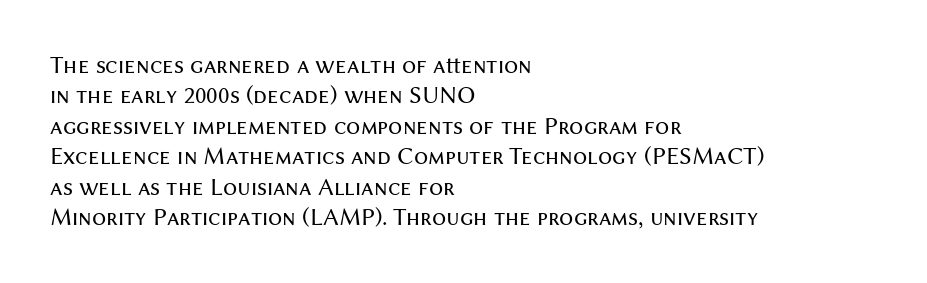
Q: Is the text bold? A: No.
Q: Is the text italic (slanted)? A: No, it is upright.
Q: Is the text underlined? A: No.
Q: How is the paragraph aligned? A: Left-aligned.
Q: Is the spacing between letters normal or unusually wide? A: Normal.
